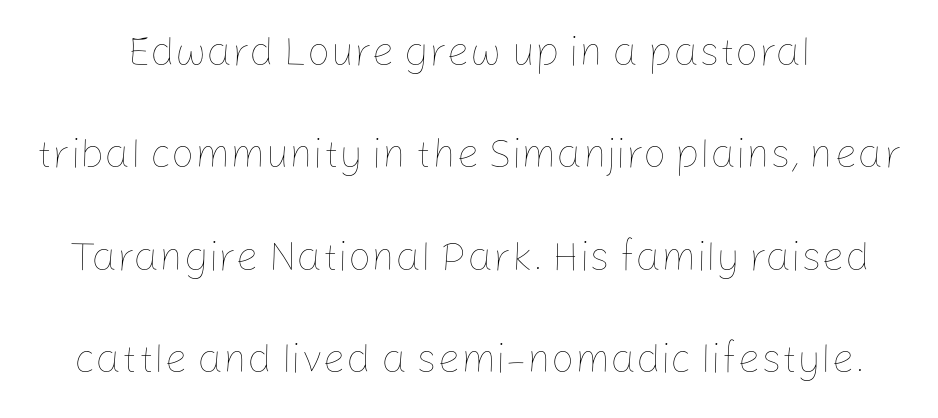
A clean baseline with only descenders dipping below it. The line texture is even and compact thanks to regular tracking. These lines are rendered in a variable-pitch font. One glance says open: line gaps are wider than usual.
